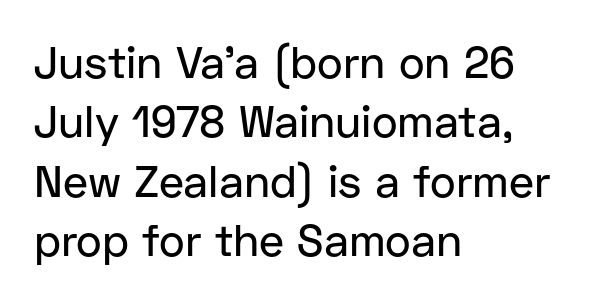
Default kerning and tracking; the words read as compact shapes. The characters display no serif detailing; their extremities are plain. Letters rest on an invisible, unmarked baseline. Line spacing here is normal.
